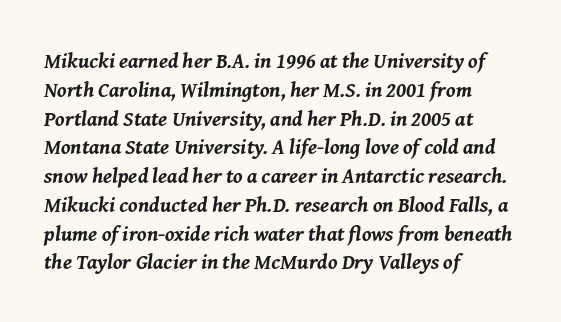
{"italic": "yes", "lean": "right", "slant_degrees": 8, "bold": "yes", "underline": "no", "align": "left", "line_spacing": "normal", "line_spacing_ratio": 1.37, "letter_spacing": "normal", "letter_spacing_em": 0.0, "glyph_px": 21}
